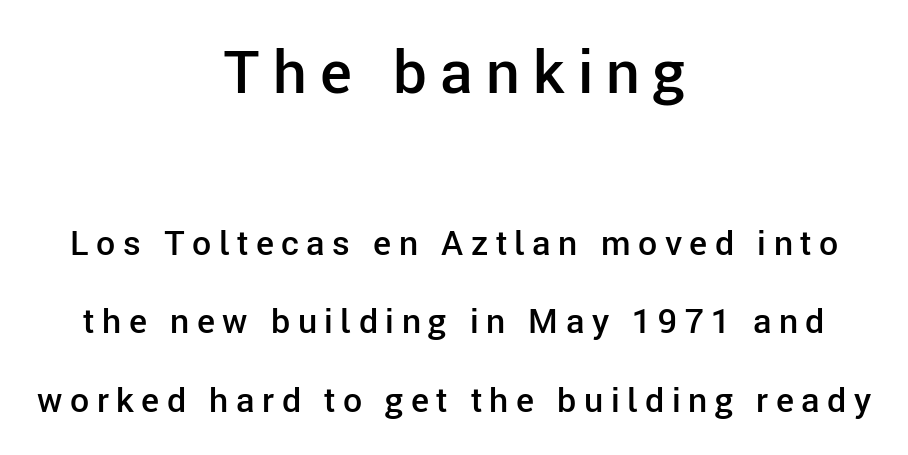
Spacing verdict: proportional, widths tailored to each character. The lettering stays uniformly vertical, giving the passage a roman look. Whoever set this chose breathing room over compactness in the vertical rhythm. Weight check: semibold — heavier than regular, not quite bold. Notice how the passage keeps no hard edge, just a central spine. Each letter's strokes conclude bluntly, with no projecting serifs.
